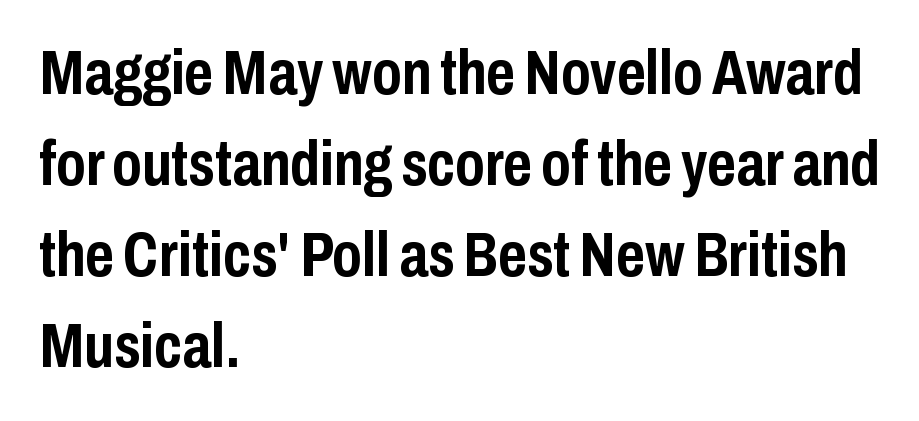
{"serif": "no", "italic": "no", "bold": "yes", "weight": "semibold", "width": "condensed", "stroke_contrast": "low", "x_height": "medium", "monospaced": "no", "underline": "no", "align": "left", "line_spacing": "normal", "line_spacing_ratio": 1.47, "letter_spacing": "normal", "letter_spacing_em": 0.0, "glyph_px": 62}
